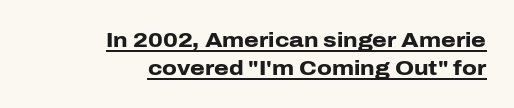
{"italic": "no", "bold": "yes", "underline": "yes", "align": "right", "line_spacing": "normal", "line_spacing_ratio": 1.33, "letter_spacing": "normal", "letter_spacing_em": 0.0, "glyph_px": 21}
